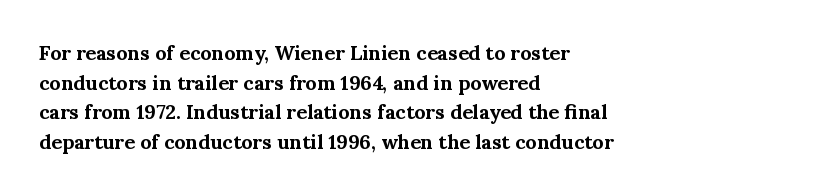
The image shows 20 px bold type, upright; set left-aligned, normal line spacing (1.48x), normal letter spacing, not underlined.
